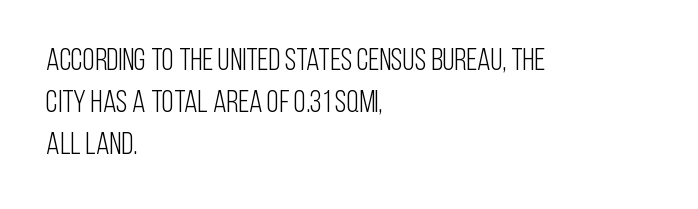
The image shows 31 px light, condensed sans-serif type, upright; set left-aligned, normal line spacing (1.36x), normal letter spacing, not underlined; low stroke contrast and a large x-height.
